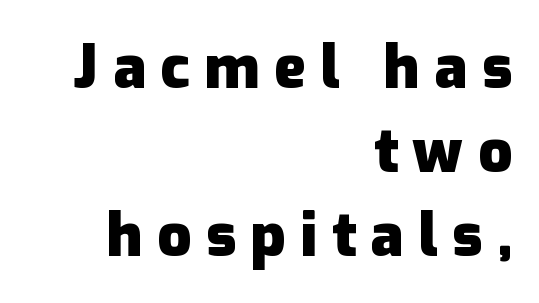
Q: Is the text bold? A: Yes.
Q: Is the text italic (slanted)? A: No, it is upright.
Q: Is the typeface a serif or a sans-serif typeface? A: Sans-serif.
Q: Is the text underlined? A: No.
Q: How is the paragraph aligned? A: Right-aligned.
Q: Is the spacing between letters normal or unusually wide? A: Unusually wide.
Q: Is the spacing between lines tight, normal or loose? A: Normal.
Q: Width (condensed, normal, or wide)? A: Normal.
Q: Stroke contrast? A: Low.
Q: x-height? A: Medium.
Q: Monospaced? A: No.
